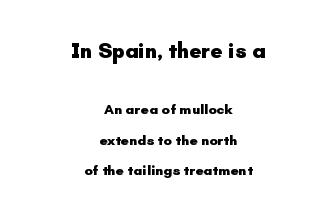
Q: Is the text bold? A: Yes.
Q: Is the text italic (slanted)? A: No, it is upright.
Q: Is the text underlined? A: No.
Q: How is the paragraph aligned? A: Centered.
Q: Is the spacing between letters normal or unusually wide? A: Normal.
Q: Is the spacing between lines tight, normal or loose? A: Loose.
Q: Which block of text is set in a larger size, the first (top) or the second (bottom)? A: The first (top) one.
